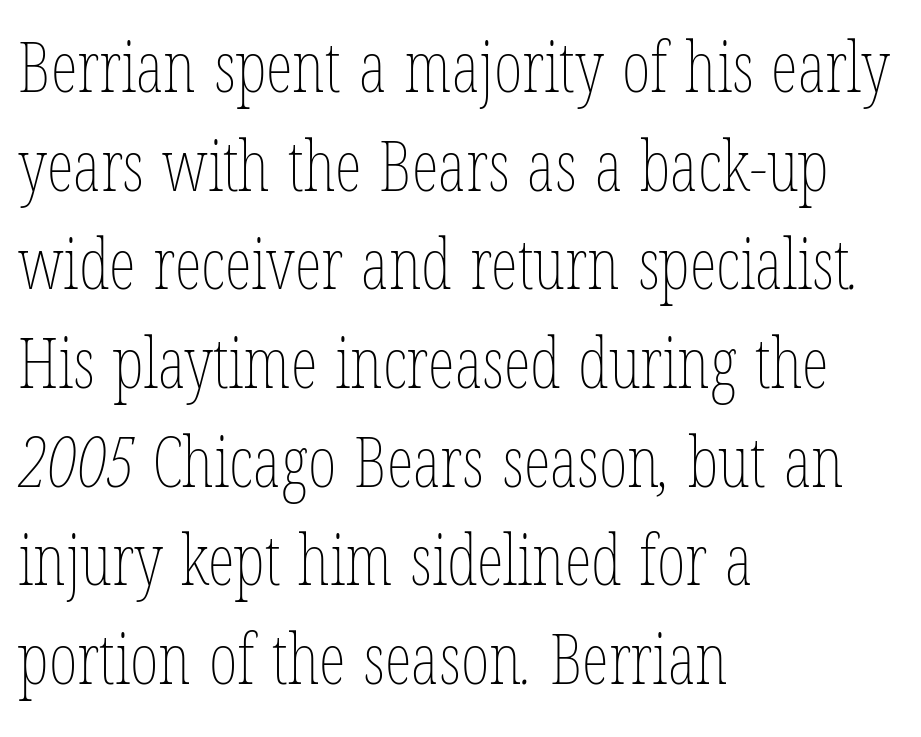
{"bold": "no", "weight": "thin", "width": "condensed", "stroke_contrast": "low", "x_height": "medium", "monospaced": "no", "underline": "no", "align": "left", "line_spacing": "normal", "line_spacing_ratio": 1.43, "letter_spacing": "normal", "letter_spacing_em": 0.0, "glyph_px": 69}
